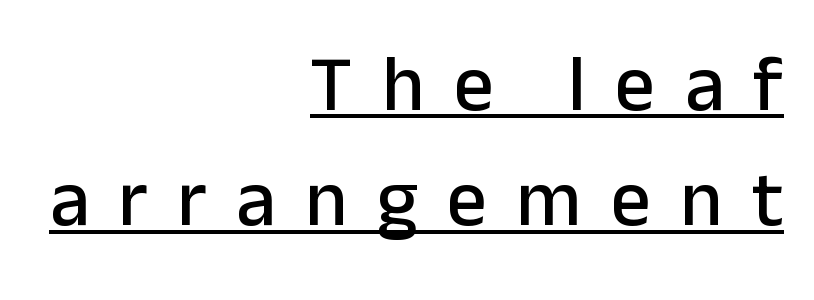
The image shows 79 px sans-serif type, upright; set right-aligned, normal line spacing (1.46x), unusually wide letter spacing (+0.37 em), underlined; low stroke contrast and a medium x-height.
